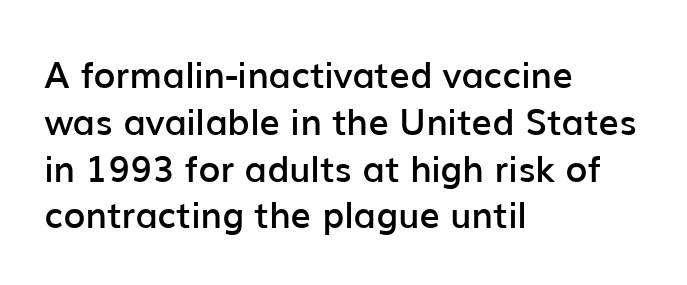
A classic flush-left, rag-right setting is used for this passage. Vertically, the passage feels balanced, rows spaced as you'd expect. You could call the tracking neutral — neither tight nor loose. The baseline area is clear. Nope, no serifs anywhere on these letters.
